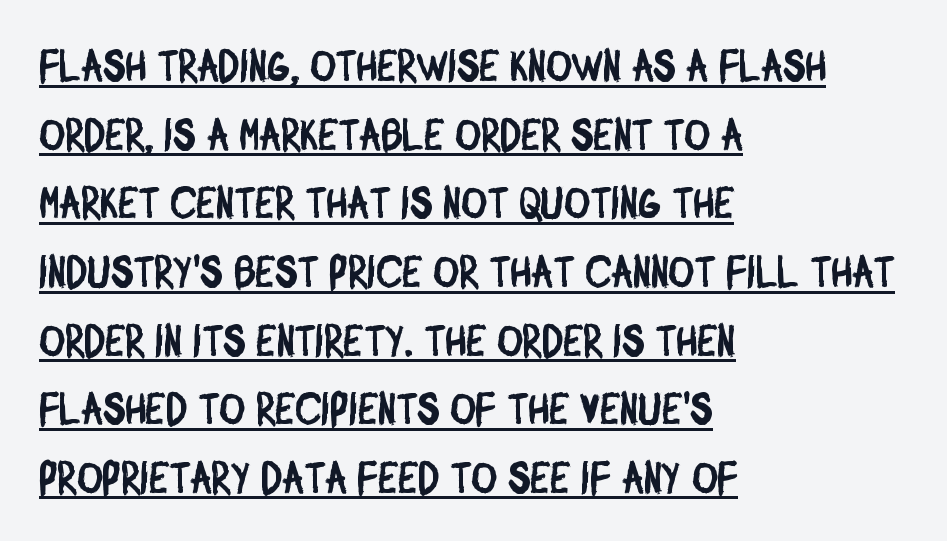
Q: Is the typeface a serif or a sans-serif typeface? A: Sans-serif.
Q: Is the text underlined? A: Yes.
Q: How is the paragraph aligned? A: Left-aligned.
Q: Is the spacing between letters normal or unusually wide? A: Normal.
Q: Is the spacing between lines tight, normal or loose? A: Normal.
Q: Width (condensed, normal, or wide)? A: Condensed.
Q: Stroke contrast? A: Low.
Q: x-height? A: Large.
Q: Monospaced? A: No.
